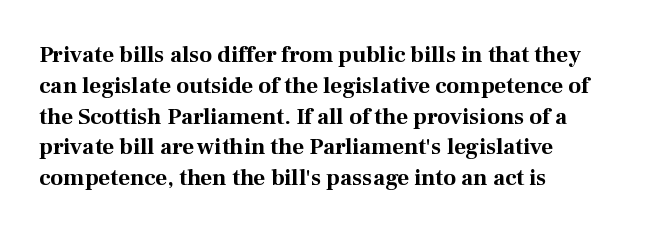
It's the straight-up-and-down kind of type. Descender tails drop into unmarked territory. Weight check: bold — yes, fully. Line beginnings align vertically; line endings do not.
